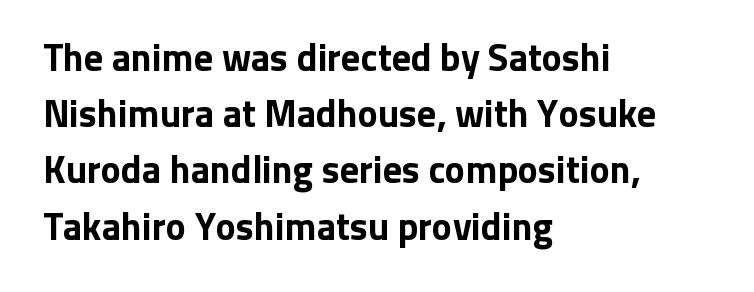
Honestly, the row spacing looks completely unremarkable. No feet cap the strokes, marking this as sans-serif type. Proportional: the letters do not fall into vertical columns. Just letters on the line, the space beneath them empty. The paragraph has a hard left edge and a soft right edge. Posture: straight, roman, zero tilt.
